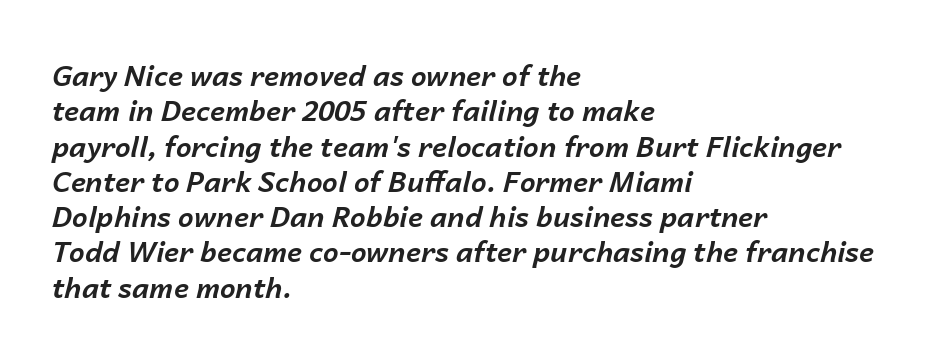
{"italic": "yes", "lean": "right", "slant_degrees": 14, "bold": "yes", "weight": "bold", "width": "normal", "stroke_contrast": "low", "x_height": "medium", "monospaced": "no", "underline": "no", "align": "left", "line_spacing": "normal", "line_spacing_ratio": 1.26, "letter_spacing": "normal", "letter_spacing_em": 0.0, "glyph_px": 28}
